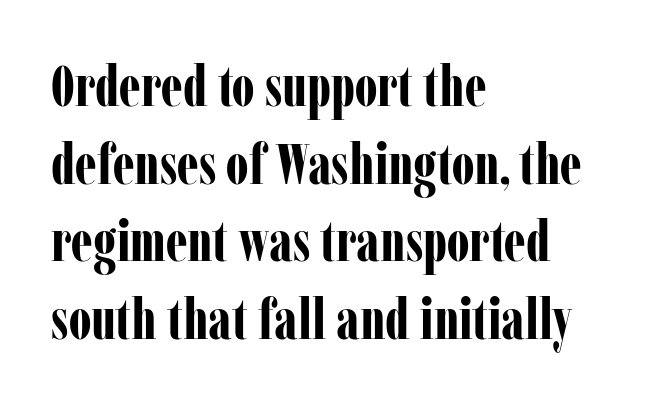
Q: Is the text bold? A: Yes.
Q: Is the text italic (slanted)? A: No, it is upright.
Q: Is the typeface a serif or a sans-serif typeface? A: Serif.
Q: Is the text underlined? A: No.
Q: How is the paragraph aligned? A: Left-aligned.
Q: Is the spacing between letters normal or unusually wide? A: Normal.
Q: Is the spacing between lines tight, normal or loose? A: Normal.
Q: Width (condensed, normal, or wide)? A: Condensed.
Q: Stroke contrast? A: Low.
Q: x-height? A: Medium.
Q: Monospaced? A: No.
